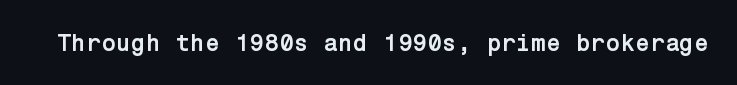
The image shows 24 px bold type, upright; set normal letter spacing, not underlined.
